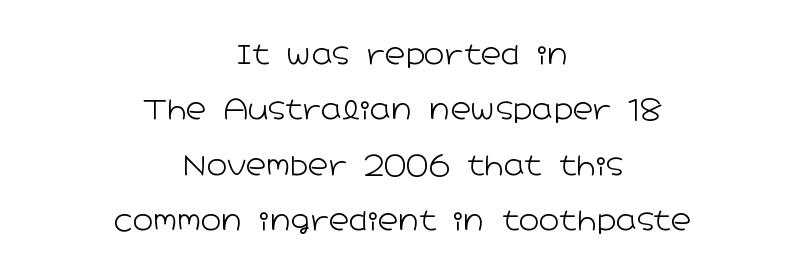
Layout note: lines centered. Line spacing here is loose. Spacing verdict: proportional, widths tailored to each character. Default kerning and tracking; the words read as compact shapes. What kind of face is this? One without serifs — a sans.
